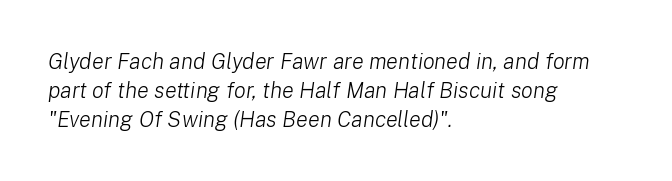
{"italic": "yes", "lean": "right", "slant_degrees": 8, "bold": "no", "underline": "no", "align": "left", "line_spacing": "normal", "line_spacing_ratio": 1.32, "letter_spacing": "normal", "letter_spacing_em": 0.0, "glyph_px": 22}
